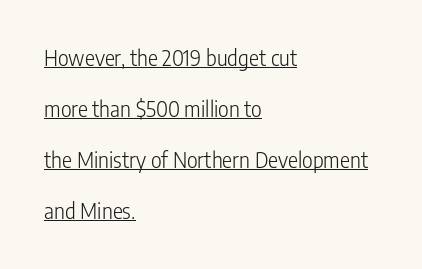
The image shows 21 px text type, upright; set left-aligned, loose line spacing (2.43x), normal letter spacing, underlined.
